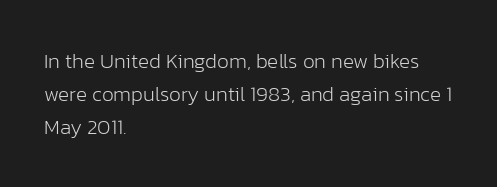
{"italic": "no", "bold": "no", "underline": "no", "align": "left", "line_spacing": "normal", "line_spacing_ratio": 1.57, "letter_spacing": "normal", "letter_spacing_em": 0.0, "glyph_px": 21}
